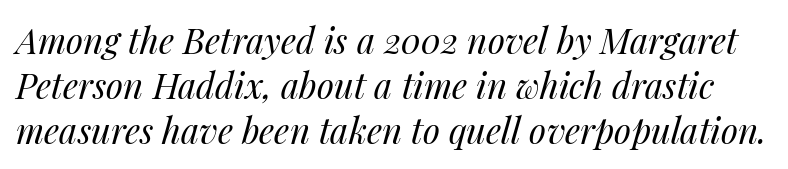
{"italic": "yes", "lean": "right", "slant_degrees": 14, "bold": "no", "weight": "regular", "width": "normal", "stroke_contrast": "medium", "x_height": "medium", "monospaced": "no", "underline": "no", "line_spacing": "normal", "line_spacing_ratio": 1.28, "letter_spacing": "normal", "letter_spacing_em": 0.0, "glyph_px": 35}
